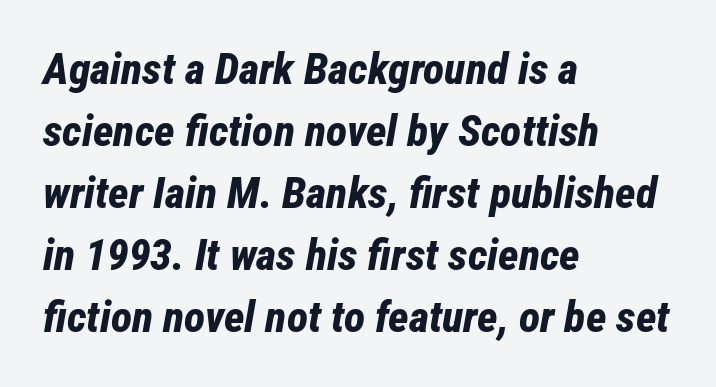
The tracking reads as untouched default to a designer's eye. Is the type slanted? Yes — the strokes lean at a clear angle. The rendering uses natural spacing where letterforms have individual widths. Layout note: lines flush left. Emphasis by weight is at full strength: bold.
